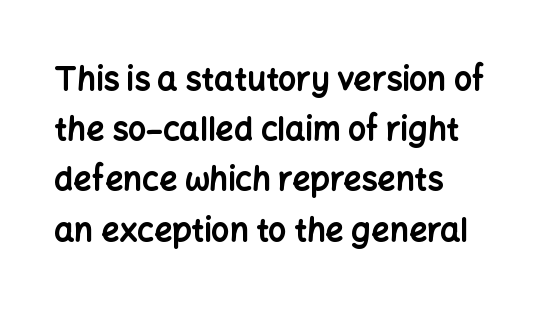
Q: Is the text bold? A: Yes.
Q: Is the text italic (slanted)? A: No, it is upright.
Q: Is the typeface a serif or a sans-serif typeface? A: Sans-serif.
Q: Is the text underlined? A: No.
Q: How is the paragraph aligned? A: Left-aligned.
Q: Is the spacing between letters normal or unusually wide? A: Normal.
Q: Is the spacing between lines tight, normal or loose? A: Normal.
Q: Width (condensed, normal, or wide)? A: Normal.
Q: Stroke contrast? A: Low.
Q: x-height? A: Medium.
Q: Monospaced? A: No.
